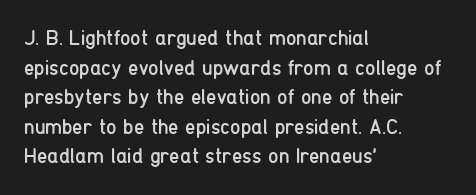
The image shows 21 px text type, upright; set left-aligned, normal line spacing (1.41x), normal letter spacing, not underlined.
